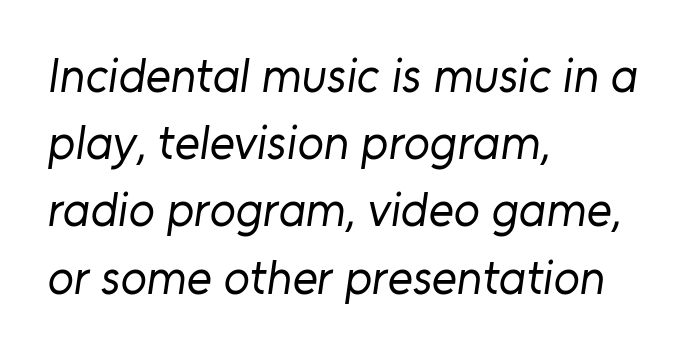
Q: Is the text bold? A: No.
Q: Is the typeface a serif or a sans-serif typeface? A: Sans-serif.
Q: Is the text underlined? A: No.
Q: How is the paragraph aligned? A: Left-aligned.
Q: Is the spacing between letters normal or unusually wide? A: Normal.
Q: Is the spacing between lines tight, normal or loose? A: Normal.
Q: Width (condensed, normal, or wide)? A: Normal.
Q: Stroke contrast? A: Low.
Q: x-height? A: Medium.
Q: Monospaced? A: No.
